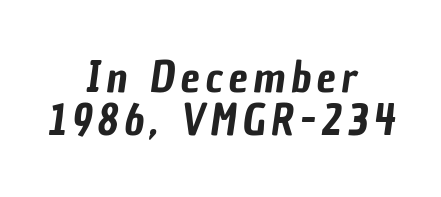
Q: Is the typeface a serif or a sans-serif typeface? A: Sans-serif.
Q: Is the text underlined? A: No.
Q: How is the paragraph aligned? A: Centered.
Q: Is the spacing between lines tight, normal or loose? A: Tight.
Q: Width (condensed, normal, or wide)? A: Condensed.
Q: Stroke contrast? A: Low.
Q: x-height? A: Medium.
Q: Monospaced? A: No.
